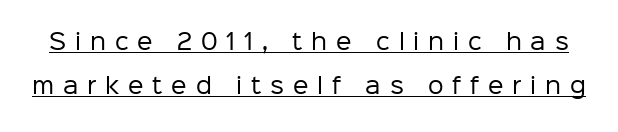
Posture: upright roman. Weight: in the light-to-regular range. The face used here is rendered with a markedly widened letterfit. Check the space under the baseline: a stroke is drawn there.
